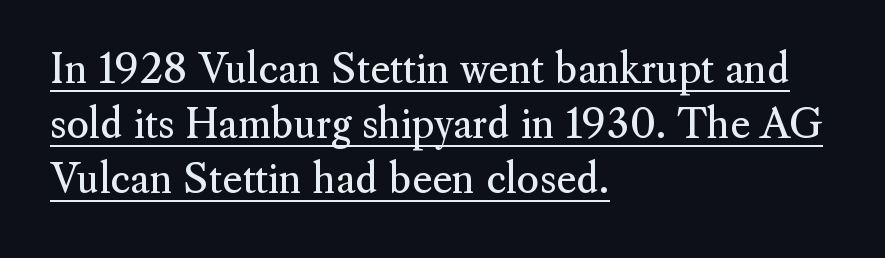
Unlike italic type, these characters show no tilt at all. A typesetter would call this leading conventional body-copy spacing. Short and long lines alike share a common starting point at left. Classification — serif. Each word holds together tightly as a unit, with standard inter-letter gaps. The letterforms sit at book weight or below.
